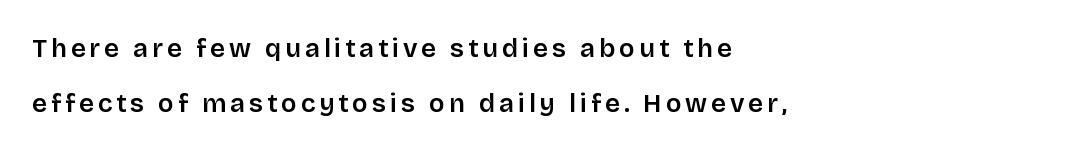
{"italic": "no", "bold": "semi", "underline": "no", "align": "left", "line_spacing": "loose", "line_spacing_ratio": 2.12, "glyph_px": 26}
